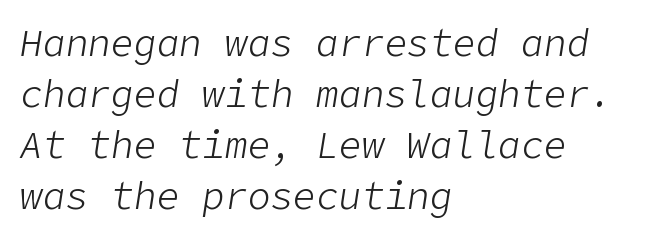
{"italic": "yes", "lean": "right", "slant_degrees": 9, "bold": "no", "weight": "light", "width": "normal", "stroke_contrast": "low", "x_height": "medium", "underline": "no", "align": "left", "line_spacing": "normal", "line_spacing_ratio": 1.34, "letter_spacing": "normal", "letter_spacing_em": 0.0, "glyph_px": 38}
